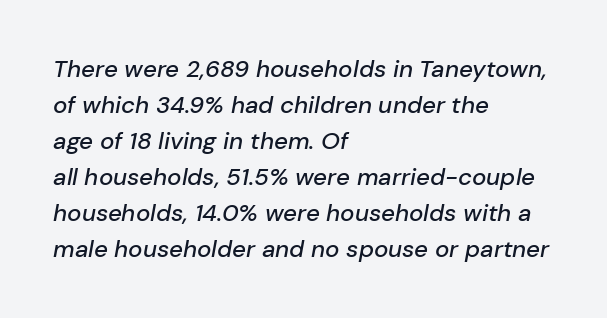
Q: Is the text italic (slanted)? A: Yes, it leans right by about 10 degrees.
Q: Is the text underlined? A: No.
Q: How is the paragraph aligned? A: Left-aligned.
Q: Is the spacing between letters normal or unusually wide? A: Normal.
Q: Is the spacing between lines tight, normal or loose? A: Normal.
